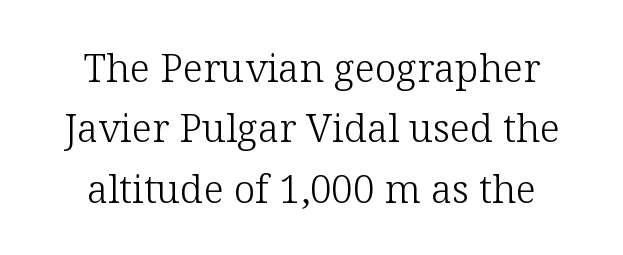
{"serif": "yes", "italic": "no", "bold": "no", "weight": "light", "width": "normal", "stroke_contrast": "low", "x_height": "medium", "monospaced": "no", "underline": "no", "align": "center", "line_spacing": "normal", "line_spacing_ratio": 1.55, "letter_spacing": "normal", "letter_spacing_em": 0.0, "glyph_px": 39}
